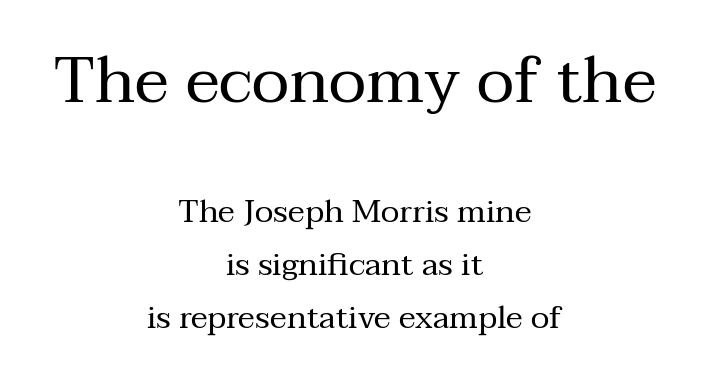
Q: Is the text bold? A: No.
Q: Is the text italic (slanted)? A: No, it is upright.
Q: Is the typeface a serif or a sans-serif typeface? A: Serif.
Q: Is the text underlined? A: No.
Q: How is the paragraph aligned? A: Centered.
Q: Is the spacing between letters normal or unusually wide? A: Normal.
Q: Is the spacing between lines tight, normal or loose? A: Normal.
Q: Which block of text is set in a larger size, the first (top) or the second (bottom)? A: The first (top) one.
Q: Width (condensed, normal, or wide)? A: Normal.
Q: Stroke contrast? A: Medium.
Q: x-height? A: Medium.
Q: Monospaced? A: No.
